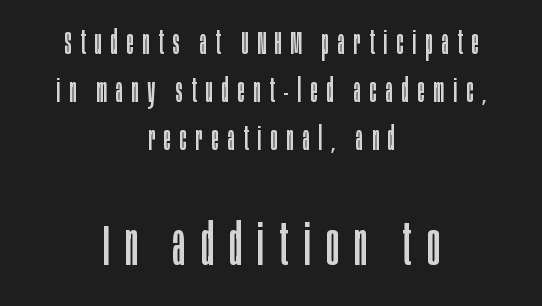
The image shows 58 px regular-weight, condensed sans-serif type, upright; set centered, normal line spacing (1.46x), unusually wide letter spacing (+0.27 em), not underlined; the second (bottom) block is 1.76x larger; low stroke contrast and a large x-height.
